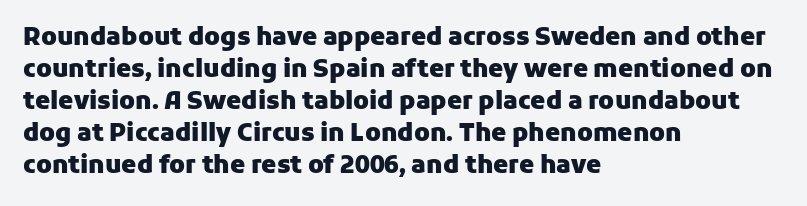
Q: Is the text bold? A: Yes.
Q: Is the text italic (slanted)? A: No, it is upright.
Q: Is the text underlined? A: No.
Q: How is the paragraph aligned? A: Left-aligned.
Q: Is the spacing between letters normal or unusually wide? A: Normal.
Q: Is the spacing between lines tight, normal or loose? A: Normal.
